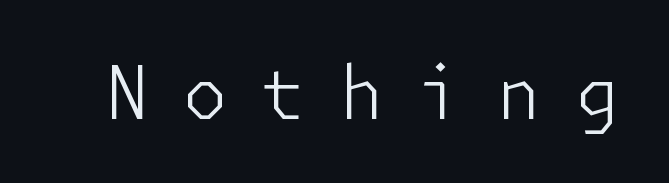
{"serif": "no", "italic": "no", "bold": "no", "weight": "light", "width": "normal", "stroke_contrast": "low", "x_height": "medium", "underline": "no", "letter_spacing": "wide", "letter_spacing_em": 0.44, "glyph_px": 74}
